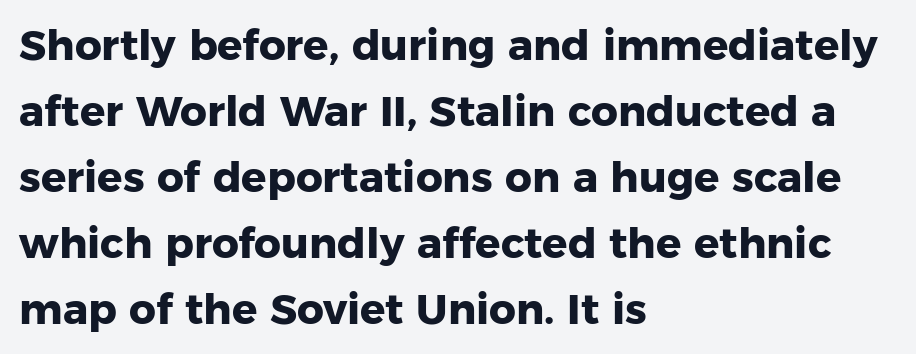
{"serif": "no", "italic": "no", "bold": "yes", "weight": "heavy", "width": "normal", "stroke_contrast": "low", "x_height": "medium", "monospaced": "no", "underline": "no", "align": "left", "line_spacing": "normal", "line_spacing_ratio": 1.57, "letter_spacing": "normal", "letter_spacing_em": 0.0, "glyph_px": 42}
